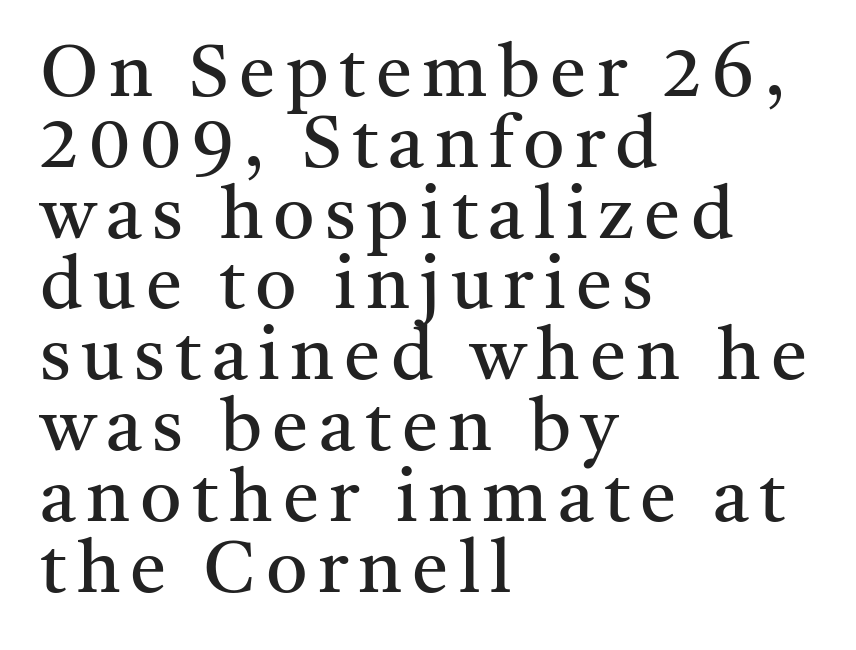
{"serif": "yes", "italic": "no", "bold": "no", "weight": "regular", "width": "normal", "stroke_contrast": "medium", "x_height": "medium", "monospaced": "no", "underline": "no", "align": "left", "line_spacing": "tight", "line_spacing_ratio": 0.97, "glyph_px": 73}
